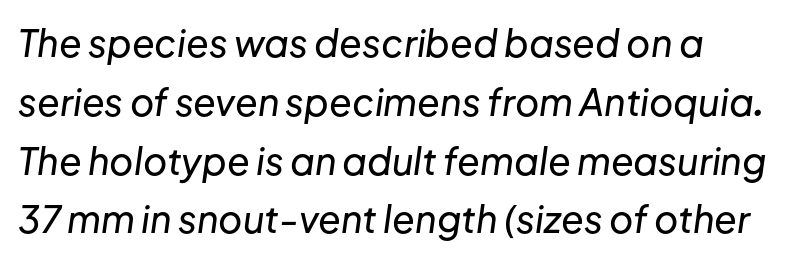
Q: Is the text italic (slanted)? A: Yes, it leans right by about 8 degrees.
Q: Is the text underlined? A: No.
Q: How is the paragraph aligned? A: Left-aligned.
Q: Is the spacing between letters normal or unusually wide? A: Normal.
Q: Is the spacing between lines tight, normal or loose? A: Normal.
Q: Width (condensed, normal, or wide)? A: Normal.
Q: Stroke contrast? A: Low.
Q: x-height? A: Medium.
Q: Monospaced? A: No.
